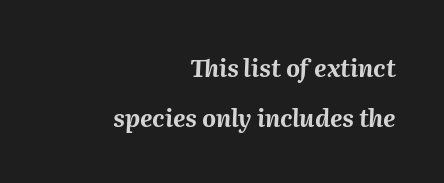
Q: Is the text bold? A: Yes.
Q: Is the text italic (slanted)? A: Yes, it leans right by about 2 degrees.
Q: Is the text underlined? A: No.
Q: How is the paragraph aligned? A: Right-aligned.
Q: Is the spacing between letters normal or unusually wide? A: Normal.
Q: Is the spacing between lines tight, normal or loose? A: Loose.
